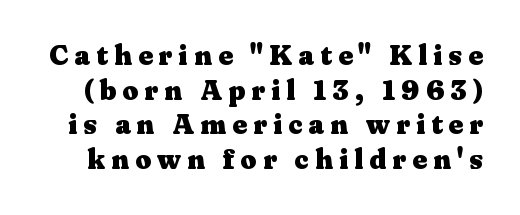
Check where the strokes stop: tiny serifs finish them off. The type sits square on the baseline with zero lean. Proportional: the letters do not fall into vertical columns. The type is letterspaced generously, with wide tracking.
